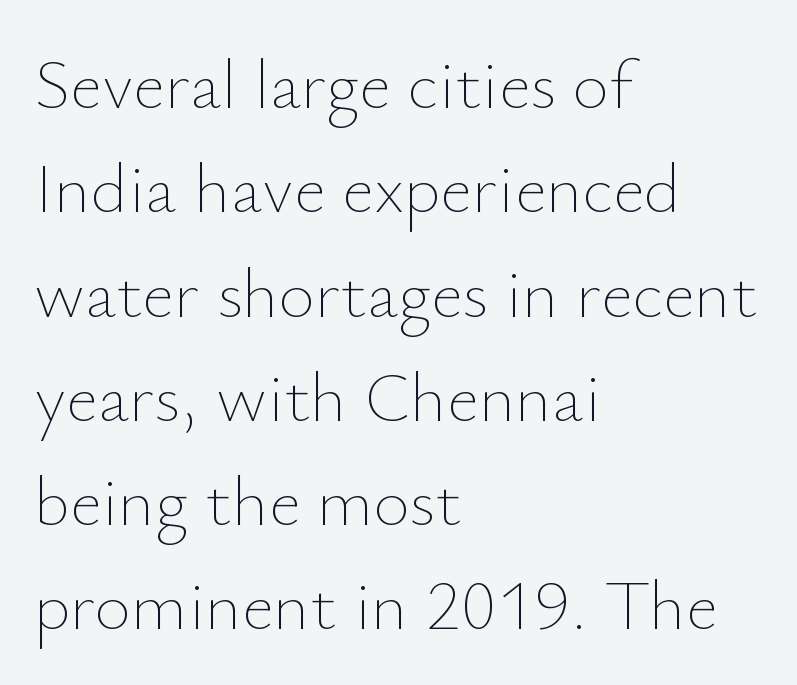
The image shows 70 px thin type, upright; set left-aligned, normal line spacing (1.49x), normal letter spacing, not underlined; low stroke contrast and a small x-height.
